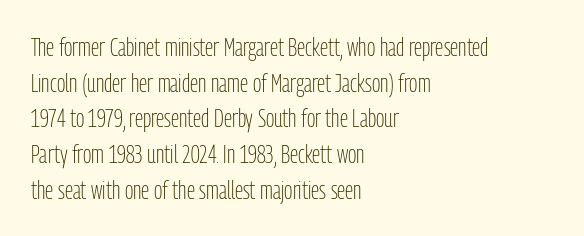
The image shows 25 px text type, upright; set left-aligned, normal line spacing (1.43x), normal letter spacing, not underlined.
